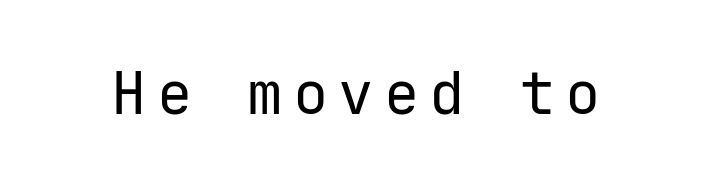
The image shows 59 px regular-weight sans-serif type, upright, monospaced; set not underlined; low stroke contrast and a medium x-height.
